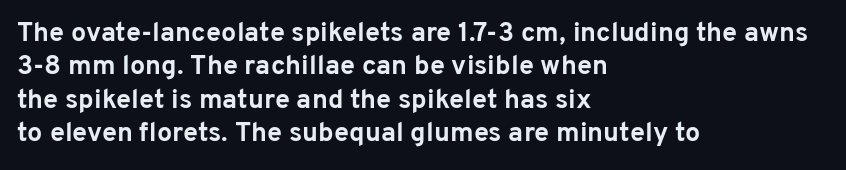
There is no visible air inserted between adjacent glyphs. Compared with a centered layout, this one pins lines to the left instead. The strokes are fattened all the way to bold. A typesetter would mark this as roman, not italic. The words here are not underlined.
